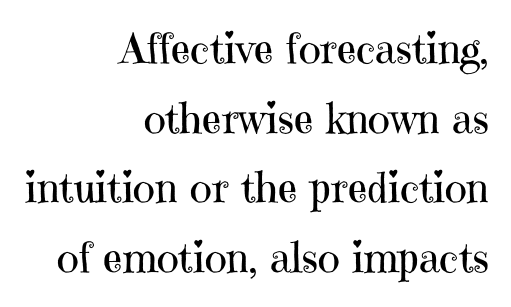
{"serif": "yes", "italic": "no", "bold": "no", "weight": "regular", "width": "normal", "stroke_contrast": "high", "x_height": "medium", "monospaced": "no", "underline": "no", "align": "right", "line_spacing": "normal", "line_spacing_ratio": 1.66, "letter_spacing": "normal", "letter_spacing_em": 0.0, "glyph_px": 42}
